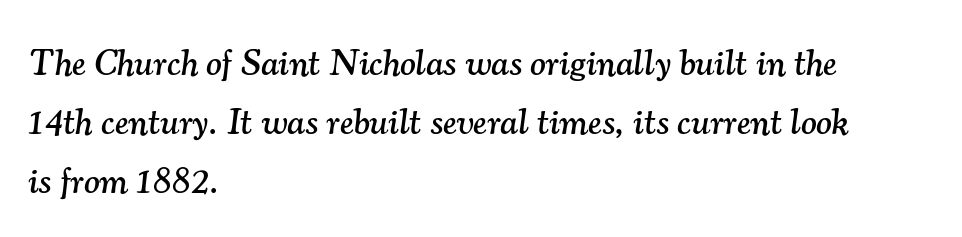
{"serif": "yes", "italic": "yes", "lean": "right", "slant_degrees": 7, "width": "normal", "stroke_contrast": "medium", "x_height": "small", "monospaced": "no", "underline": "no", "align": "left", "line_spacing": "normal", "line_spacing_ratio": 1.59, "letter_spacing": "normal", "letter_spacing_em": 0.0, "glyph_px": 37}
